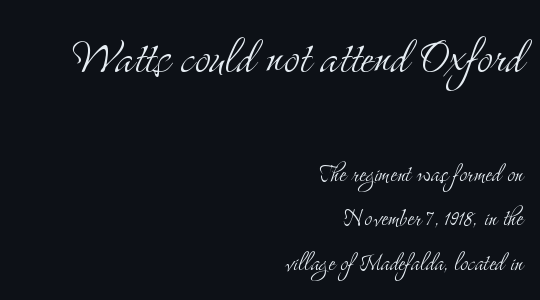
The image shows 58 px light, condensed serif type; set right-aligned, normal line spacing (1.54x), normal letter spacing, not underlined; the first (top) block is 2.0x larger; medium stroke contrast and a small x-height.
